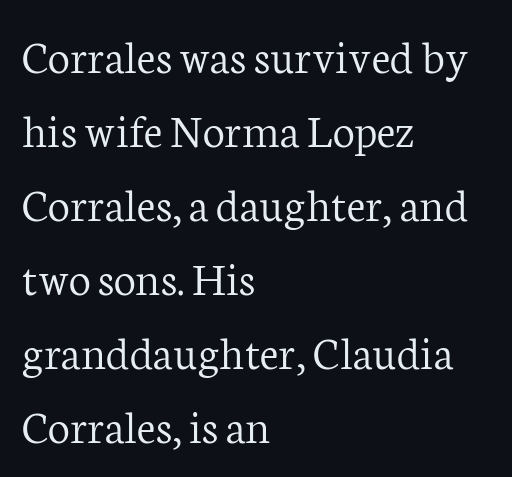
The image shows 49 px light serif type, upright; set left-aligned, normal line spacing (1.51x), normal letter spacing, not underlined; low stroke contrast and a medium x-height.
